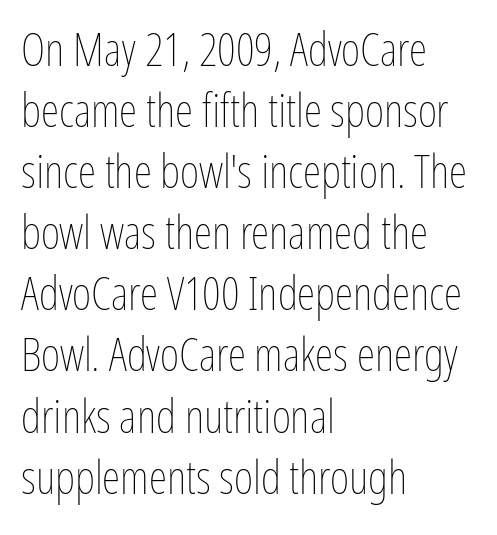
The image shows 47 px thin, condensed type, upright; set left-aligned, normal line spacing (1.3x), normal letter spacing, not underlined; low stroke contrast and a medium x-height.
